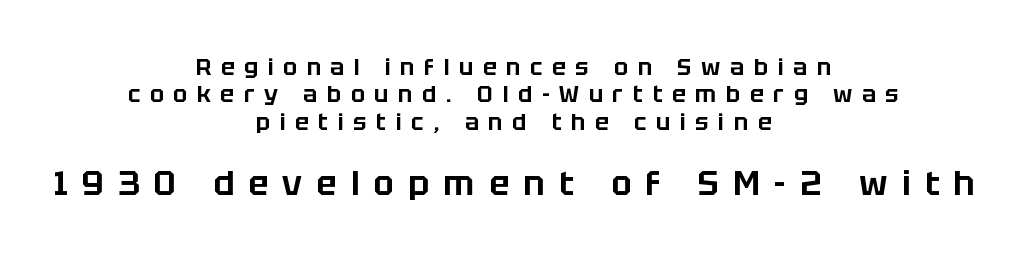
The image shows 34 px sans-serif type, upright; set centered, line spacing 1.19x, unusually wide letter spacing (+0.42 em), not underlined; the second (bottom) block is 1.48x larger; low stroke contrast and a large x-height.
